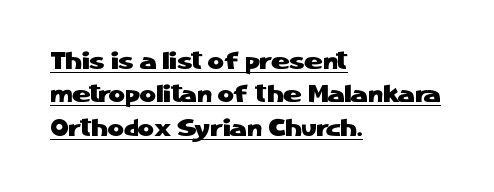
What's the leading like? Ordinary, nothing unusual. Short note: letters normally spaced. The specimen includes a rule beneath the text block's lines. Posture: straight, roman, zero tilt. Teacher's note: observe the even left margin — that is flush-left alignment.
